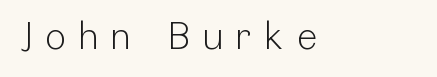
{"serif": "no", "italic": "no", "bold": "no", "weight": "light", "width": "condensed", "stroke_contrast": "low", "x_height": "medium", "monospaced": "no", "underline": "no", "align": "left", "letter_spacing": "wide", "letter_spacing_em": 0.35, "glyph_px": 38}
